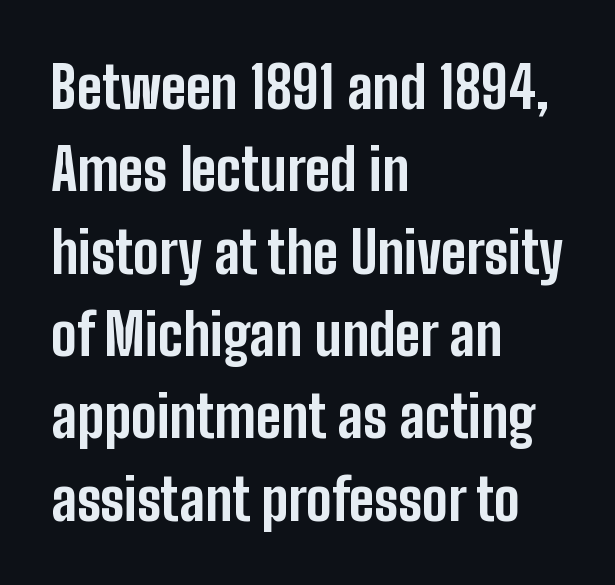
Q: Is the text bold? A: Yes.
Q: Is the text italic (slanted)? A: No, it is upright.
Q: Is the typeface a serif or a sans-serif typeface? A: Sans-serif.
Q: Is the text underlined? A: No.
Q: How is the paragraph aligned? A: Left-aligned.
Q: Is the spacing between letters normal or unusually wide? A: Normal.
Q: Is the spacing between lines tight, normal or loose? A: Normal.
Q: Width (condensed, normal, or wide)? A: Condensed.
Q: Stroke contrast? A: Low.
Q: x-height? A: Medium.
Q: Monospaced? A: No.
